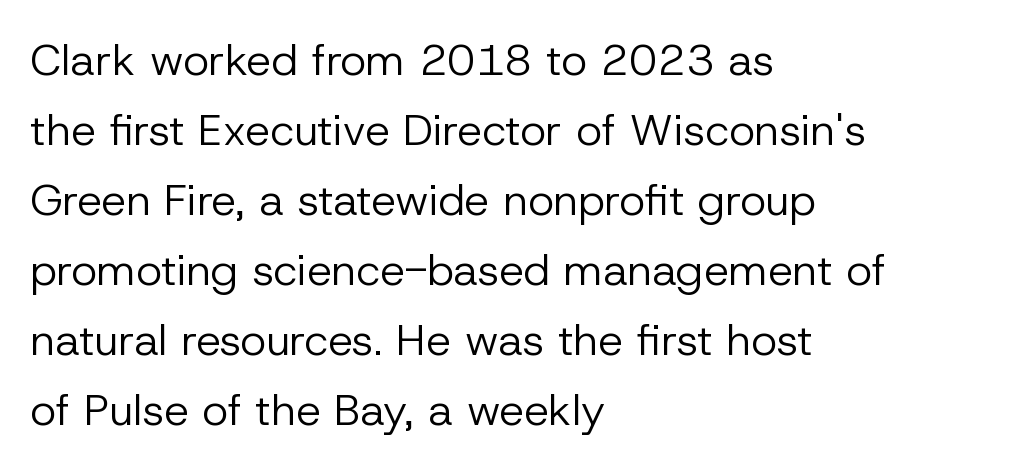
These lines are rendered in a variable-pitch font. This sample is left-justified, so line endings fall wherever the words run out. It's the straight-up-and-down kind of type. The zone under the glyphs is completely vacant. You could call the tracking neutral — neither tight nor loose. Compared with a typical body face, this is equally light or lighter still.
